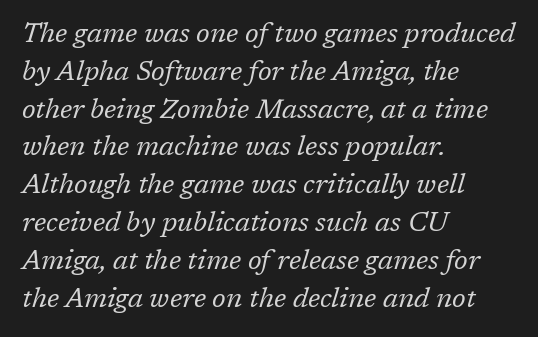
Q: Is the text bold? A: No.
Q: Is the text italic (slanted)? A: Yes, it leans right by about 17 degrees.
Q: Is the text underlined? A: No.
Q: How is the paragraph aligned? A: Left-aligned.
Q: Is the spacing between letters normal or unusually wide? A: Normal.
Q: Is the spacing between lines tight, normal or loose? A: Normal.
